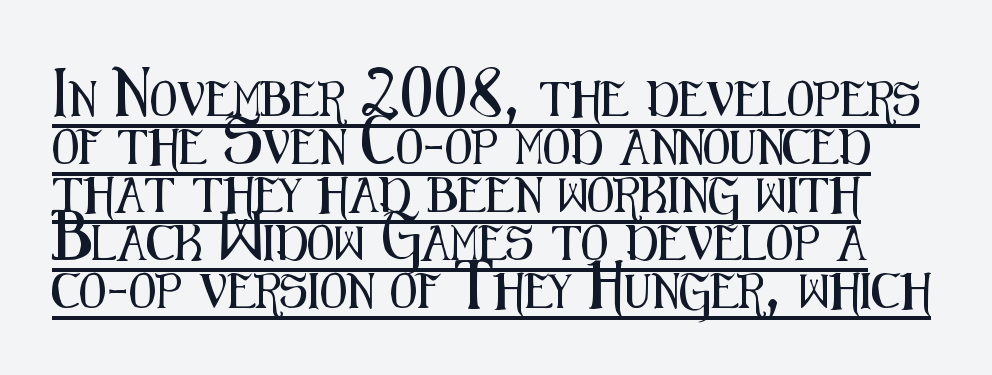
The image shows 35 px condensed type, upright; set normal line spacing (1.37x), normal letter spacing, underlined; medium stroke contrast and a medium x-height.
